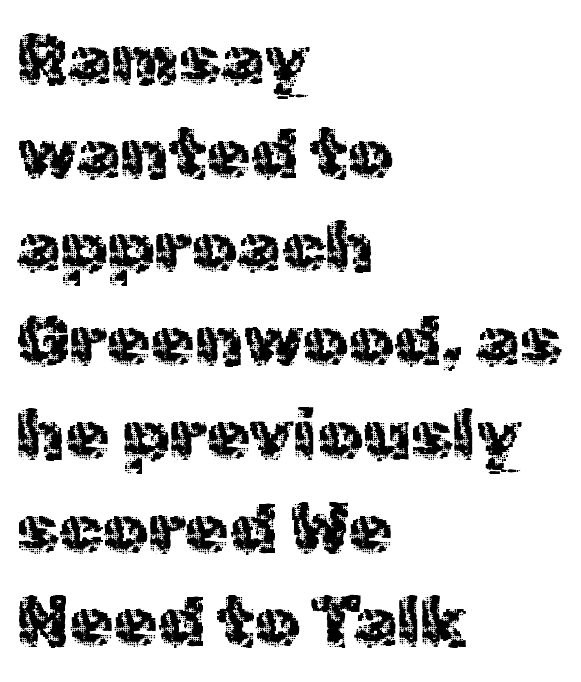
The weight tops out at a normal text grade. Compared with typical paragraphs, the rows here are spaced about the same. Italic: no, the glyphs are upright roman. In CSS terms this would be text-align: left. The passage shown has conventional tracking throughout. The words here are not underlined.
